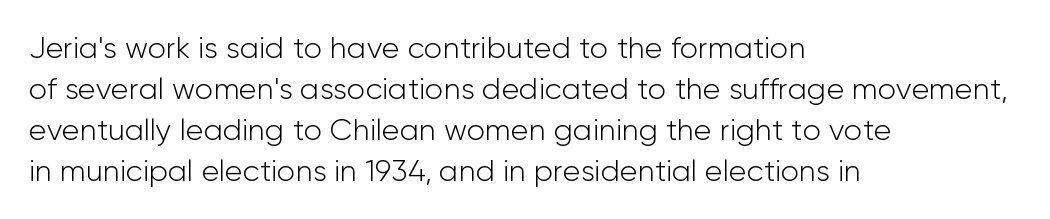
{"serif": "no", "italic": "no", "bold": "no", "weight": "light", "width": "normal", "stroke_contrast": "low", "x_height": "medium", "monospaced": "no", "underline": "no", "align": "left", "line_spacing": "normal", "line_spacing_ratio": 1.37, "letter_spacing": "normal", "letter_spacing_em": 0.0, "glyph_px": 30}
